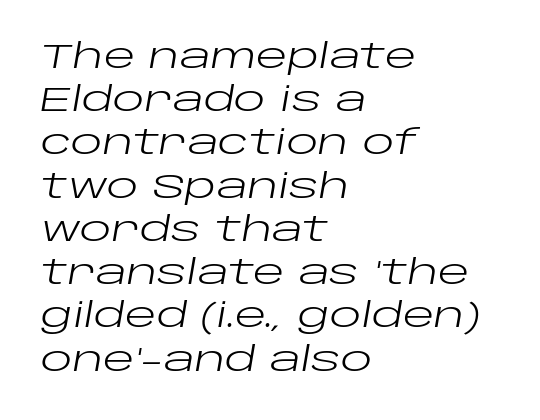
Q: Is the text bold? A: No.
Q: Is the text italic (slanted)? A: Yes, it leans right by about 10 degrees.
Q: Is the text underlined? A: No.
Q: How is the paragraph aligned? A: Left-aligned.
Q: Is the spacing between letters normal or unusually wide? A: Normal.
Q: Is the spacing between lines tight, normal or loose? A: Normal.
Q: Width (condensed, normal, or wide)? A: Wide.
Q: Stroke contrast? A: Low.
Q: x-height? A: Large.
Q: Monospaced? A: No.
